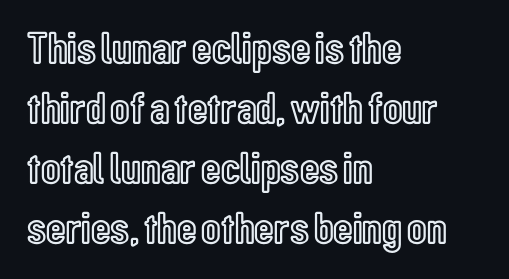
Rows of type keep a routine distance in the vertical direction. The ragged edge is on the right, which tells us the setting is flush left. If you drew a line through each stem, it would be perfectly vertical. The space directly below the letters is spotless. Think of a printed novel: that variable character pitch is what you see here.
